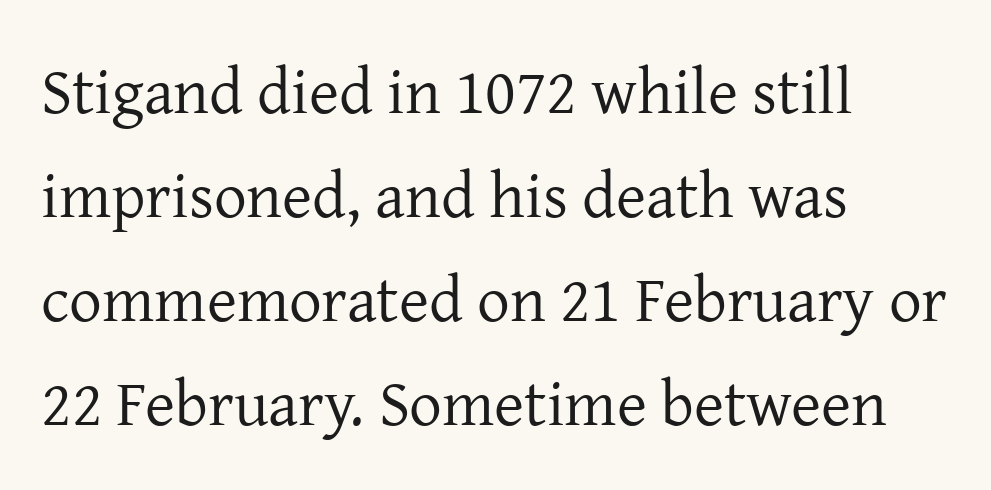
{"serif": "yes", "italic": "no", "bold": "no", "weight": "regular", "width": "normal", "stroke_contrast": "low", "x_height": "medium", "monospaced": "no", "underline": "no", "align": "left", "line_spacing": "normal", "line_spacing_ratio": 1.6, "letter_spacing": "normal", "letter_spacing_em": 0.0, "glyph_px": 65}
